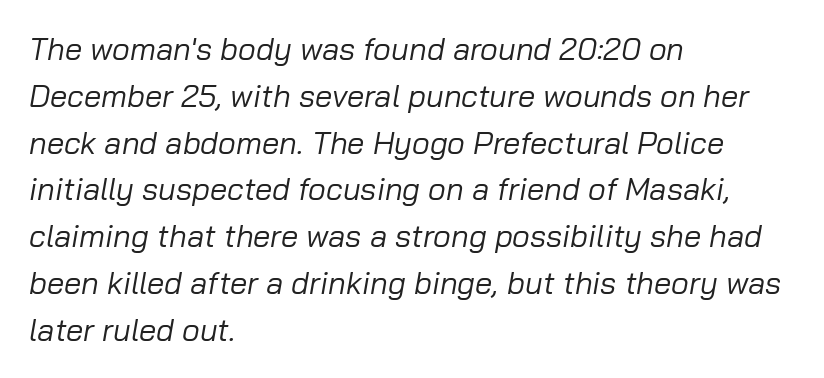
{"italic": "yes", "lean": "right", "slant_degrees": 10, "bold": "no", "weight": "regular", "width": "normal", "stroke_contrast": "low", "x_height": "medium", "monospaced": "no", "underline": "no", "align": "left", "line_spacing": "normal", "line_spacing_ratio": 1.51, "letter_spacing": "normal", "letter_spacing_em": 0.0, "glyph_px": 31}
